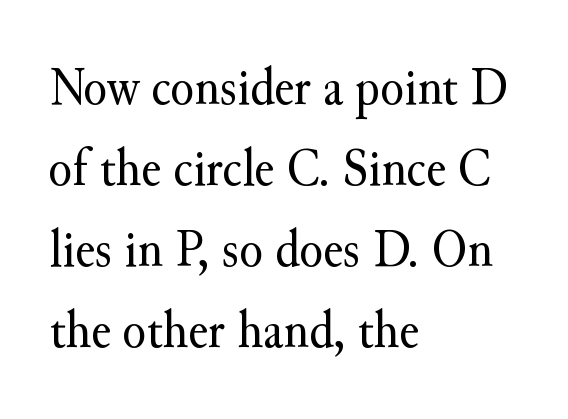
The image shows 54 px regular-weight serif type, upright; set left-aligned, normal line spacing (1.5x), normal letter spacing, not underlined; medium stroke contrast and a small x-height.
